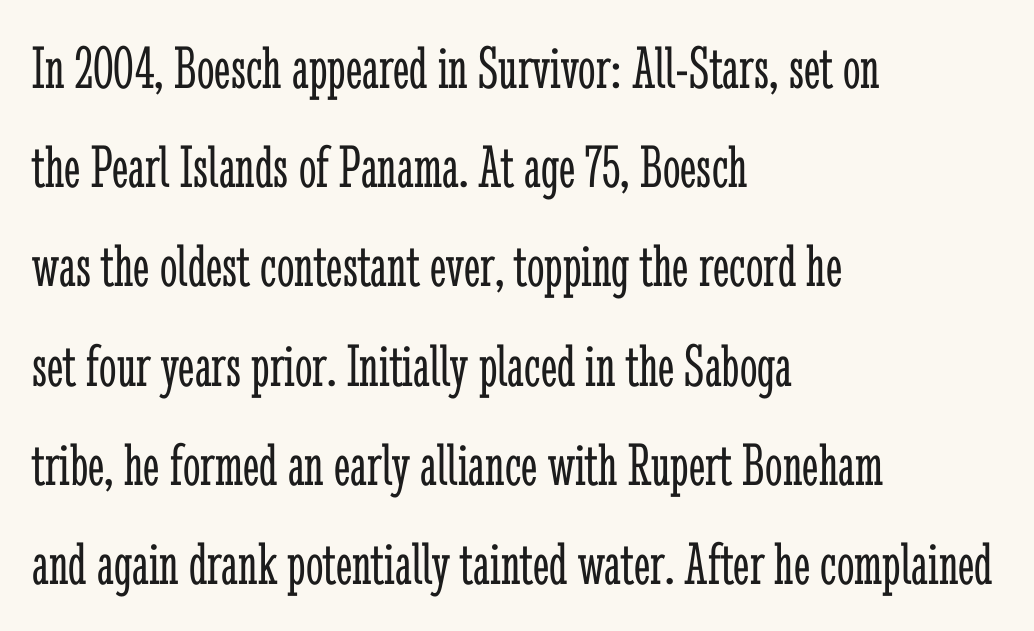
Default kerning and tracking; the words read as compact shapes. Horizontal bands of white between lines are of average thickness. Do the letters lean? They stand straight. The face used here is proportionally spaced, like ordinary book or web type.
